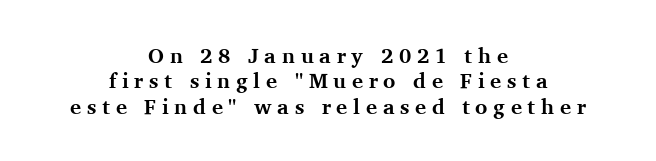
{"italic": "no", "bold": "yes", "underline": "no", "align": "center", "line_spacing_ratio": 1.21, "letter_spacing": "wide", "letter_spacing_em": 0.27, "glyph_px": 21}
